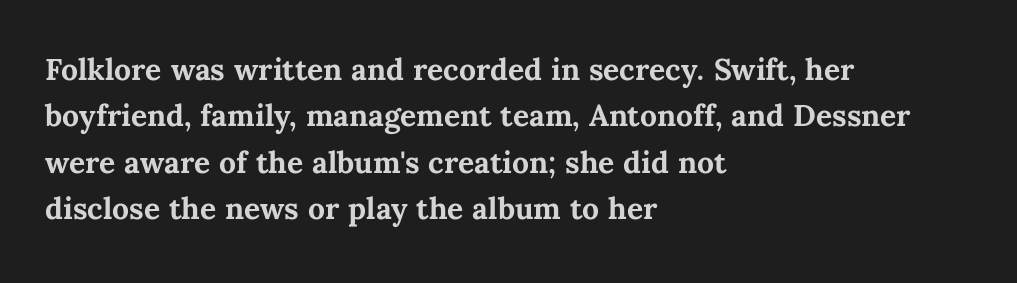
{"italic": "no", "bold": "yes", "weight": "bold", "width": "normal", "stroke_contrast": "medium", "x_height": "medium", "monospaced": "no", "underline": "no", "align": "left", "line_spacing": "normal", "line_spacing_ratio": 1.55, "letter_spacing": "normal", "letter_spacing_em": 0.0, "glyph_px": 30}
